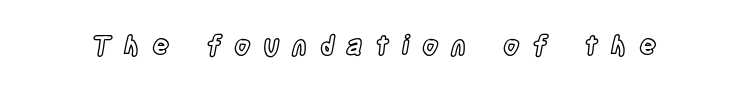
Q: Is the text italic (slanted)? A: Yes.
Q: Is the text underlined? A: No.
Q: Is the spacing between letters normal or unusually wide? A: Unusually wide.
